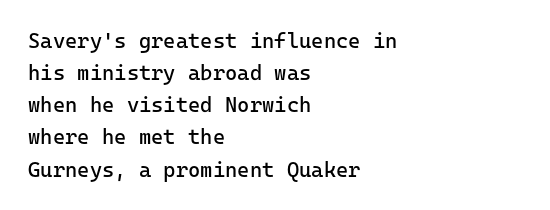
Q: Is the text bold? A: No.
Q: Is the text italic (slanted)? A: No, it is upright.
Q: Is the text underlined? A: No.
Q: How is the paragraph aligned? A: Left-aligned.
Q: Is the spacing between letters normal or unusually wide? A: Normal.
Q: Is the spacing between lines tight, normal or loose? A: Normal.
